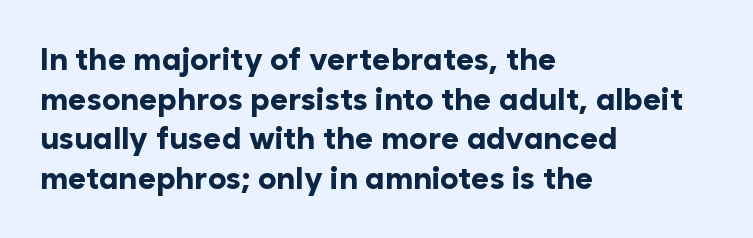
The image shows 31 px bold sans-serif type, upright; set left-aligned, normal line spacing (1.28x), normal letter spacing, not underlined; low stroke contrast and a medium x-height.
